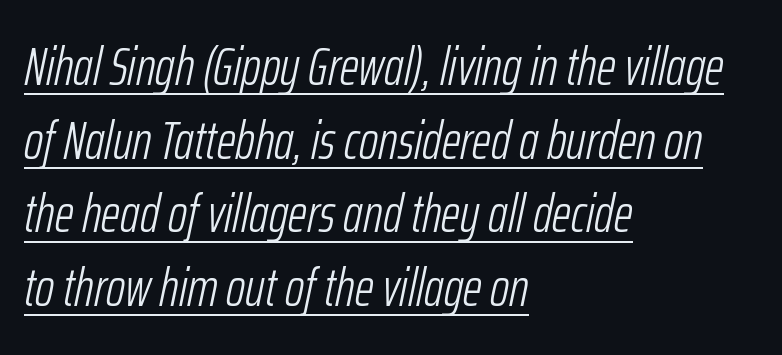
Q: Is the text bold? A: No.
Q: Is the text italic (slanted)? A: Yes, it leans right by about 12 degrees.
Q: Is the text underlined? A: Yes.
Q: How is the paragraph aligned? A: Left-aligned.
Q: Is the spacing between letters normal or unusually wide? A: Normal.
Q: Is the spacing between lines tight, normal or loose? A: Normal.
Q: Width (condensed, normal, or wide)? A: Condensed.
Q: Stroke contrast? A: Low.
Q: x-height? A: Medium.
Q: Monospaced? A: No.
